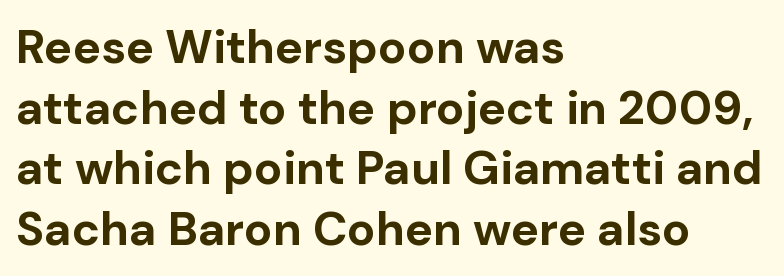
The image shows 47 px bold sans-serif type, upright; set left-aligned, normal line spacing (1.29x), normal letter spacing, not underlined; low stroke contrast and a medium x-height.
